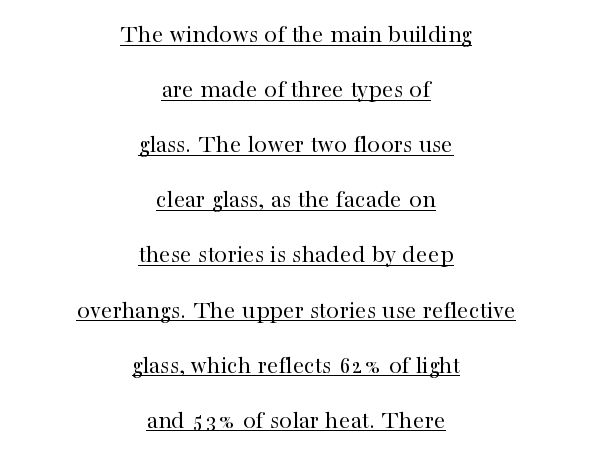
The image shows 26 px text type, upright; set centered, loose line spacing (2.12x), normal letter spacing, underlined.
